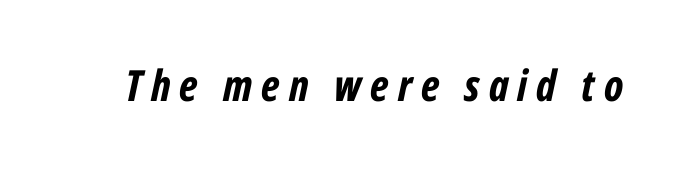
Q: Is the text bold? A: Yes.
Q: Is the text italic (slanted)? A: Yes, it leans right by about 12 degrees.
Q: Is the text underlined? A: No.
Q: Is the spacing between letters normal or unusually wide? A: Unusually wide.
Q: Width (condensed, normal, or wide)? A: Condensed.
Q: Stroke contrast? A: Low.
Q: x-height? A: Medium.
Q: Monospaced? A: No.
